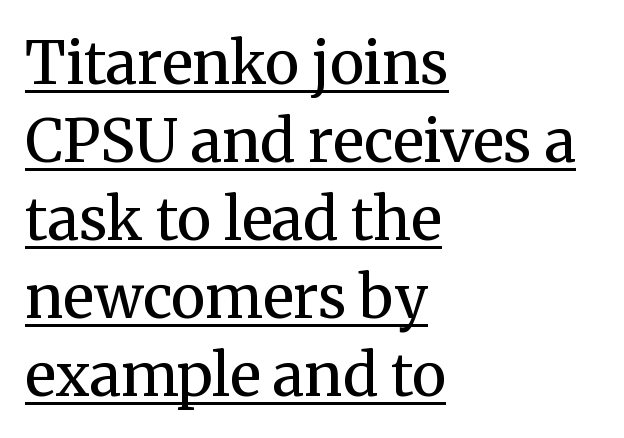
Notice how the passage keeps a crisp vertical edge on the left only. In terms of letterform style, serifs are clearly present. The face used here is proportionally spaced, like ordinary book or web type. No heavy texture on the line: the type isn't bold.
